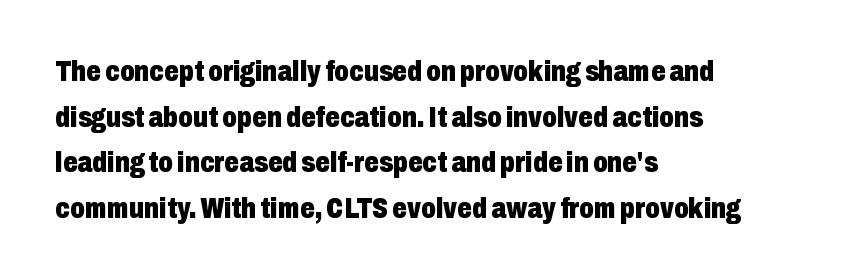
The image shows 29 px heavy, condensed sans-serif type, upright; set left-aligned, normal line spacing (1.57x), normal letter spacing, not underlined; low stroke contrast and a medium x-height.
